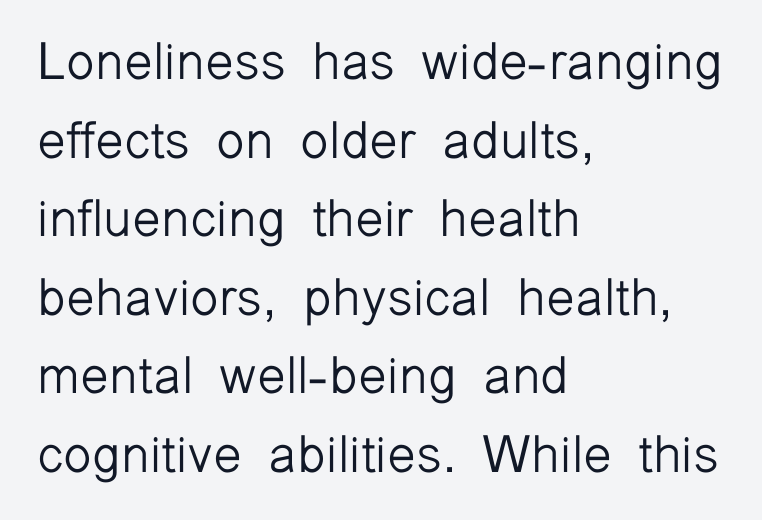
The text block is weighted toward the left margin, trailing off unevenly rightward. Type style note: lacks serifs. Is the letter spacing exaggerated? No — it looks like the ordinary default. It's the straight-up-and-down kind of type. What's the leading like? Ordinary, nothing unusual.
